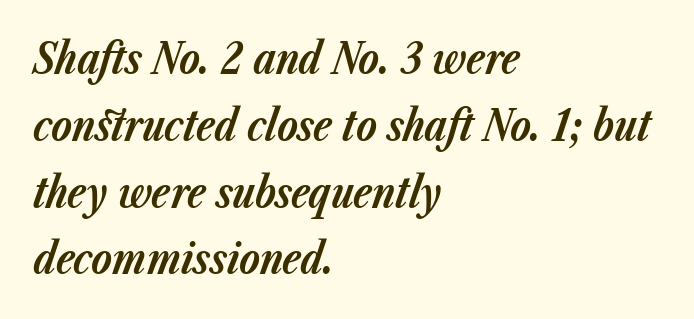
The image shows 42 px bold type, italic (leaning right); set left-aligned, normal line spacing (1.59x), normal letter spacing, not underlined; low stroke contrast and a medium x-height.
